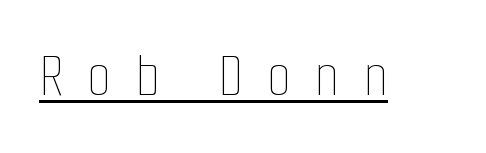
The image shows 62 px thin, condensed type, upright; set unusually wide letter spacing (+0.39 em), underlined; low stroke contrast and a medium x-height.
